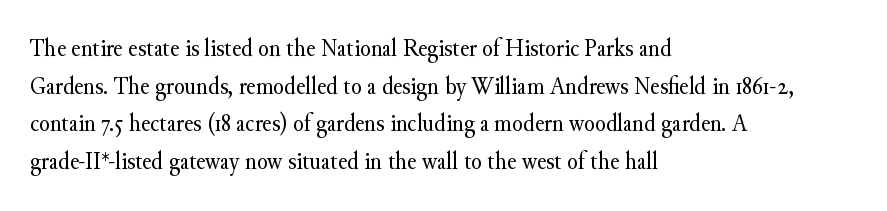
The image shows 25 px text type, upright; set left-aligned, normal line spacing (1.51x), normal letter spacing, not underlined.
